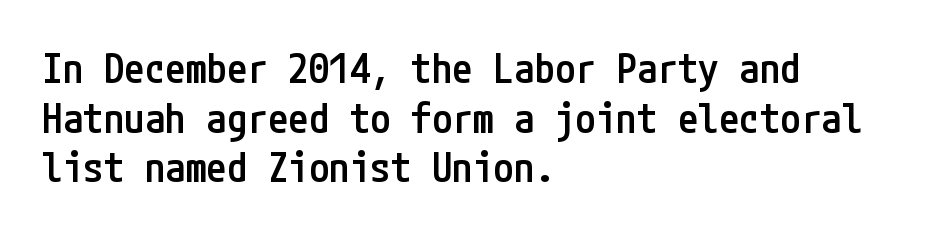
The image shows 41 px semibold, condensed sans-serif type, upright; set left-aligned, line spacing 1.21x, normal letter spacing, not underlined; low stroke contrast and a medium x-height.
